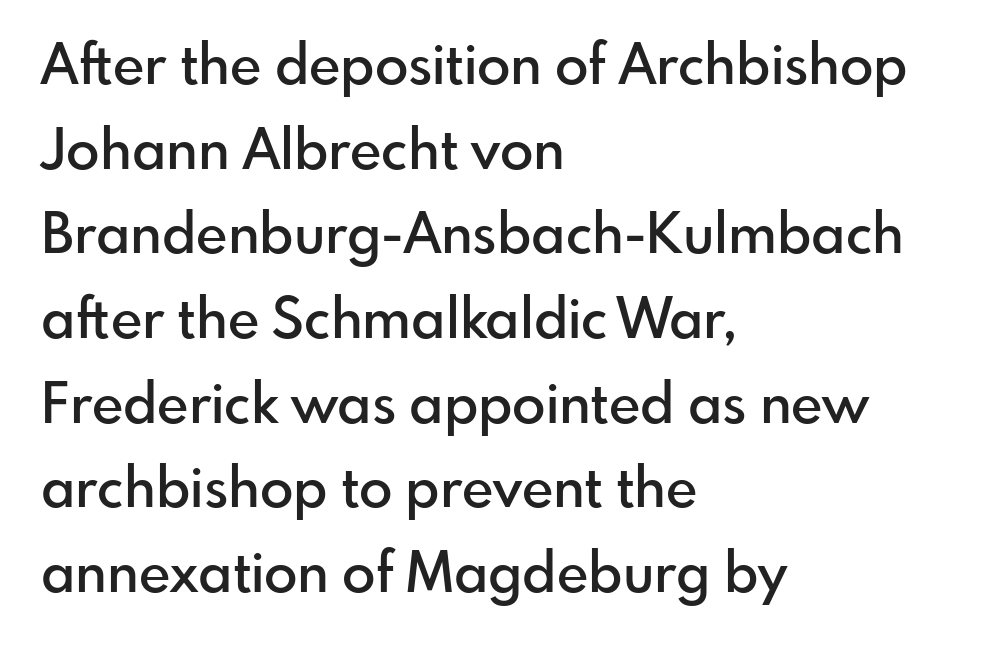
{"serif": "no", "italic": "no", "bold": "semi", "weight": "semibold", "width": "normal", "stroke_contrast": "low", "x_height": "small", "monospaced": "no", "underline": "no", "align": "left", "line_spacing": "normal", "line_spacing_ratio": 1.54, "letter_spacing": "normal", "letter_spacing_em": 0.0, "glyph_px": 55}
